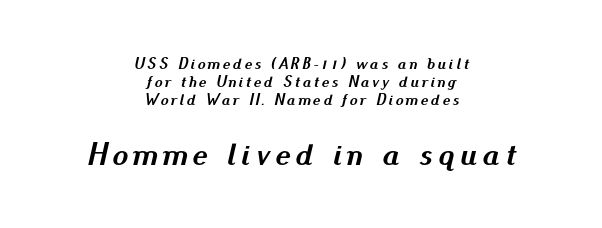
Q: Is the text bold? A: Yes.
Q: Is the text italic (slanted)? A: Yes, it leans right by about 13 degrees.
Q: Is the text underlined? A: No.
Q: How is the paragraph aligned? A: Centered.
Q: Is the spacing between lines tight, normal or loose? A: Tight.
Q: Which block of text is set in a larger size, the first (top) or the second (bottom)? A: The second (bottom) one.
Q: Width (condensed, normal, or wide)? A: Normal.
Q: Stroke contrast? A: Medium.
Q: x-height? A: Small.
Q: Monospaced? A: No.
